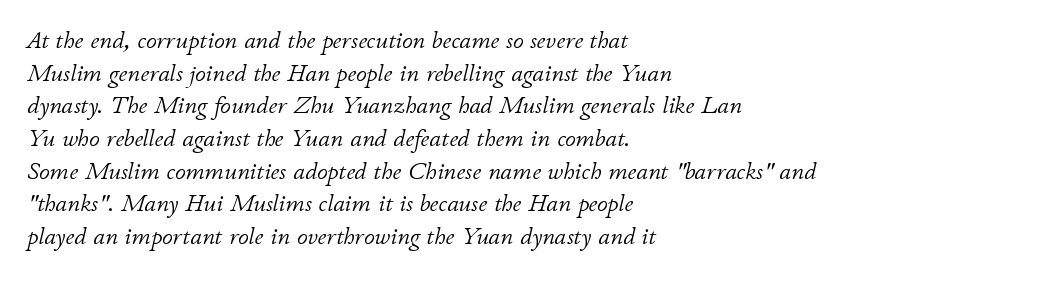
Leading matches the norm, producing a regular column. The compositor pushed each line to the left boundary. Anything drawn beneath the words? Only blank space. On a weight scale, this lands at 450 or below. What stands out about the letter spacing? Nothing — it is the standard amount. Emphasis-style slanted type is in use.
